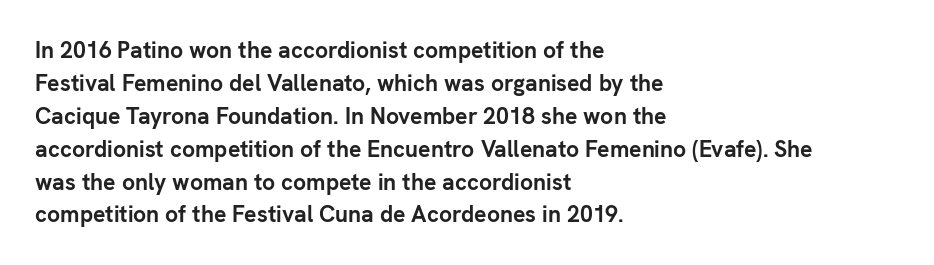
The image shows 23 px bold type, upright; set left-aligned, normal line spacing (1.43x), normal letter spacing, not underlined.
